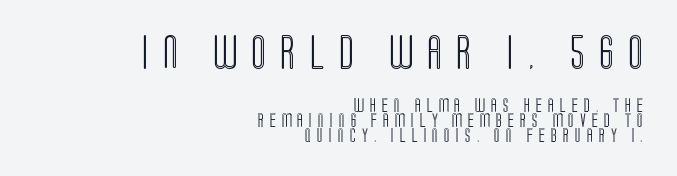
Q: Is the text italic (slanted)? A: No, it is upright.
Q: Is the text underlined? A: No.
Q: How is the paragraph aligned? A: Right-aligned.
Q: Is the spacing between letters normal or unusually wide? A: Unusually wide.
Q: Is the spacing between lines tight, normal or loose? A: Tight.
Q: Which block of text is set in a larger size, the first (top) or the second (bottom)? A: The first (top) one.
Q: Width (condensed, normal, or wide)? A: Condensed.
Q: x-height? A: Large.
Q: Monospaced? A: No.
